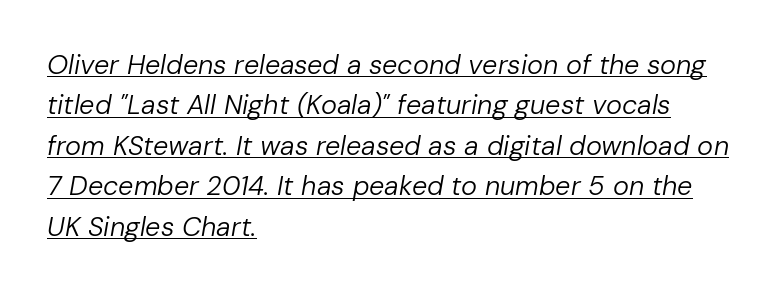
{"italic": "yes", "lean": "right", "slant_degrees": 10, "bold": "no", "underline": "yes", "align": "left", "line_spacing": "normal", "line_spacing_ratio": 1.5, "letter_spacing": "normal", "letter_spacing_em": 0.0, "glyph_px": 27}
